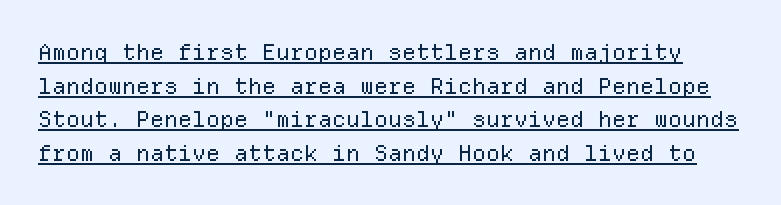
Each word holds together tightly as a unit, with standard inter-letter gaps. The space between consecutive lines is moderate. This sample uses an upright cut, with every glyph sitting square on the baseline. The face used here appears with an underline applied.
